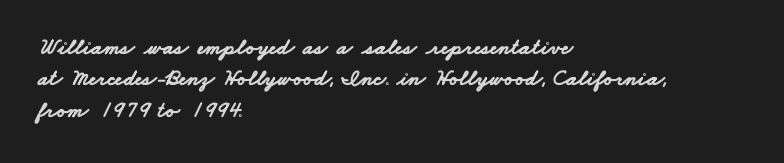
{"bold": "yes", "underline": "no", "align": "left", "line_spacing": "normal", "line_spacing_ratio": 1.36, "letter_spacing": "normal", "letter_spacing_em": 0.0, "glyph_px": 23}
